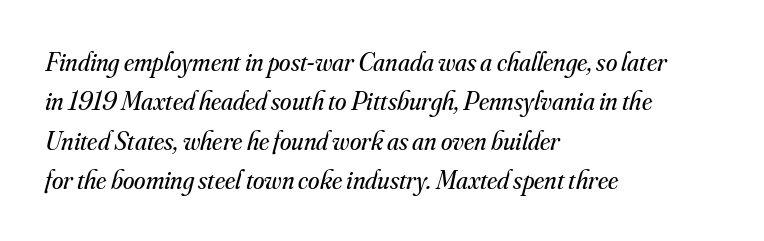
{"italic": "yes", "lean": "right", "slant_degrees": 16, "bold": "no", "underline": "no", "align": "left", "line_spacing": "normal", "line_spacing_ratio": 1.51, "letter_spacing": "normal", "letter_spacing_em": 0.0, "glyph_px": 26}
